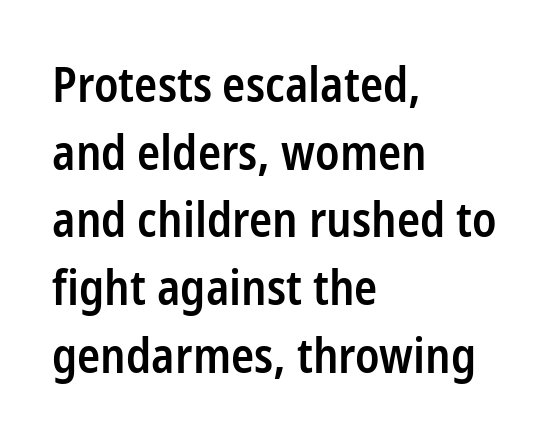
Q: Is the text bold? A: Semi-bold.
Q: Is the text italic (slanted)? A: No, it is upright.
Q: Is the typeface a serif or a sans-serif typeface? A: Sans-serif.
Q: Is the text underlined? A: No.
Q: How is the paragraph aligned? A: Left-aligned.
Q: Is the spacing between letters normal or unusually wide? A: Normal.
Q: Is the spacing between lines tight, normal or loose? A: Normal.
Q: Width (condensed, normal, or wide)? A: Condensed.
Q: Stroke contrast? A: Low.
Q: x-height? A: Medium.
Q: Monospaced? A: No.
